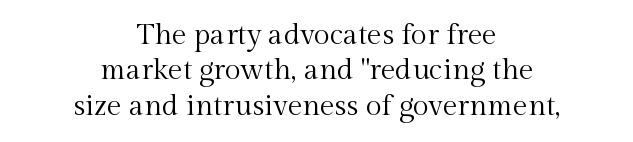
Q: Is the text bold? A: No.
Q: Is the text italic (slanted)? A: No, it is upright.
Q: Is the typeface a serif or a sans-serif typeface? A: Serif.
Q: Is the text underlined? A: No.
Q: How is the paragraph aligned? A: Centered.
Q: Is the spacing between letters normal or unusually wide? A: Normal.
Q: Width (condensed, normal, or wide)? A: Normal.
Q: x-height? A: Medium.
Q: Monospaced? A: No.
